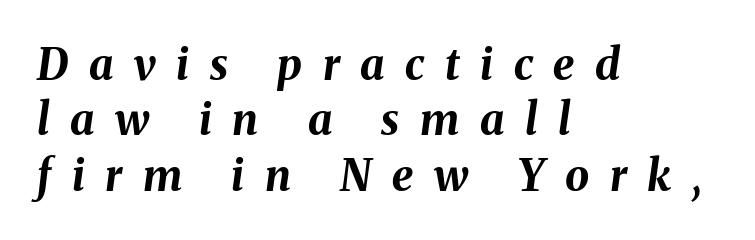
The image shows 43 px bold type, italic (leaning right); set left-aligned, normal line spacing (1.29x), unusually wide letter spacing (+0.48 em), not underlined; medium stroke contrast and a medium x-height.
